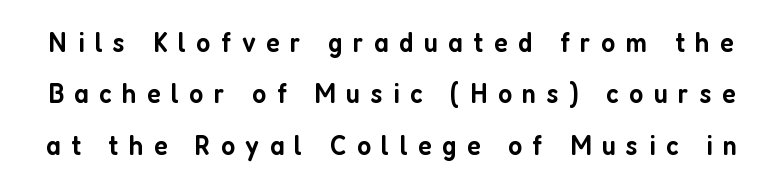
{"serif": "no", "italic": "no", "bold": "semi", "weight": "semibold", "width": "condensed", "stroke_contrast": "low", "x_height": "medium", "monospaced": "no", "underline": "no", "line_spacing_ratio": 1.77, "letter_spacing": "wide", "letter_spacing_em": 0.36, "glyph_px": 29}
